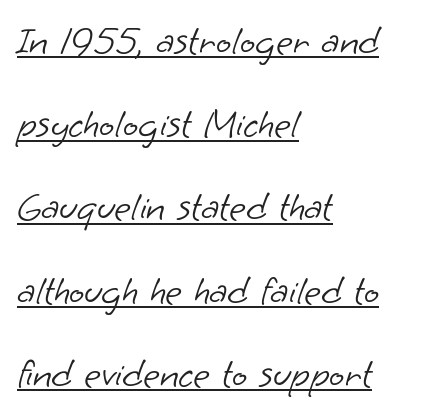
{"serif": "no", "bold": "no", "weight": "light", "width": "normal", "stroke_contrast": "low", "x_height": "small", "monospaced": "no", "underline": "yes", "align": "left", "line_spacing": "loose", "line_spacing_ratio": 2.08, "letter_spacing": "normal", "letter_spacing_em": 0.0, "glyph_px": 40}
